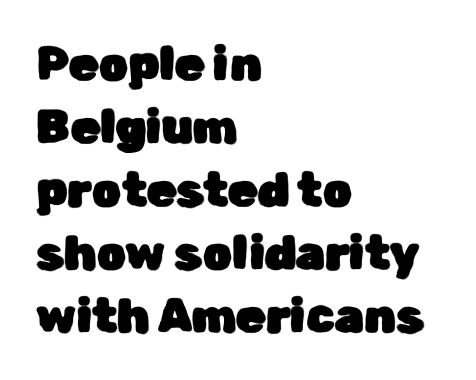
Q: Is the text italic (slanted)? A: No, it is upright.
Q: Is the typeface a serif or a sans-serif typeface? A: Sans-serif.
Q: Is the text underlined? A: No.
Q: How is the paragraph aligned? A: Left-aligned.
Q: Is the spacing between letters normal or unusually wide? A: Normal.
Q: Is the spacing between lines tight, normal or loose? A: Normal.
Q: Width (condensed, normal, or wide)? A: Normal.
Q: Stroke contrast? A: Low.
Q: x-height? A: Medium.
Q: Monospaced? A: No.
